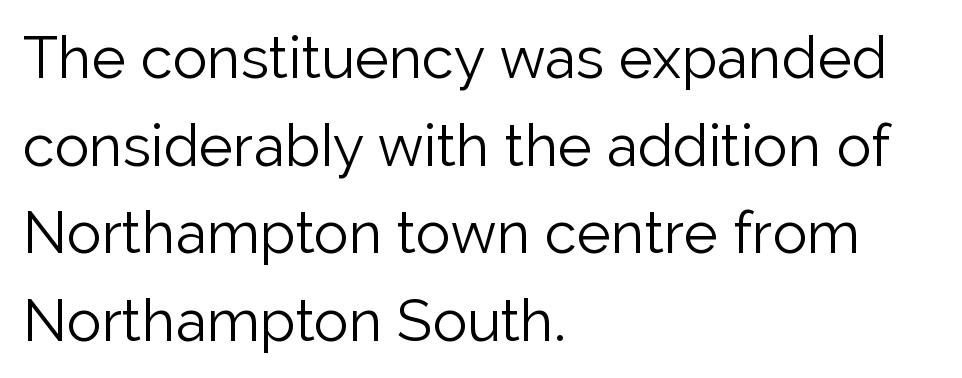
The image shows 58 px light sans-serif type, upright; set left-aligned, normal line spacing (1.51x), normal letter spacing, not underlined; low stroke contrast and a medium x-height.
